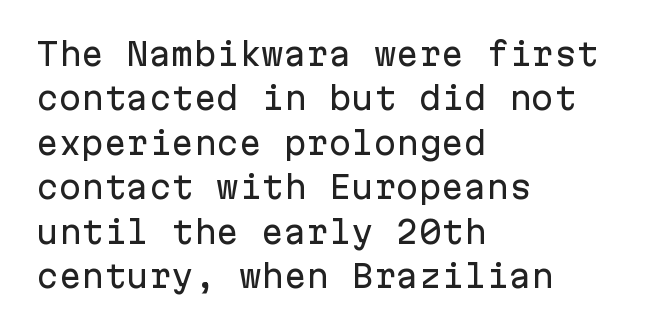
Q: Is the text italic (slanted)? A: No, it is upright.
Q: Is the typeface a serif or a sans-serif typeface? A: Sans-serif.
Q: Is the text underlined? A: No.
Q: How is the paragraph aligned? A: Left-aligned.
Q: Is the spacing between letters normal or unusually wide? A: Normal.
Q: Is the spacing between lines tight, normal or loose? A: Normal.
Q: Width (condensed, normal, or wide)? A: Normal.
Q: Stroke contrast? A: Low.
Q: x-height? A: Medium.
Q: Monospaced? A: Yes.
